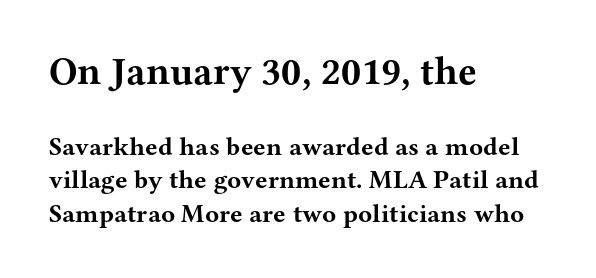
Ordinary non-slanted type is in use. Top chunk: large. Bottom chunk: small. You could call the tracking neutral — neither tight nor loose. Compared with an ordinary text face, these strokes are far heavier — a full bold. Reading down the block, your eye returns to a fixed left position each line. Look at the bottom of the vertical strokes: they flare into serifs here.
